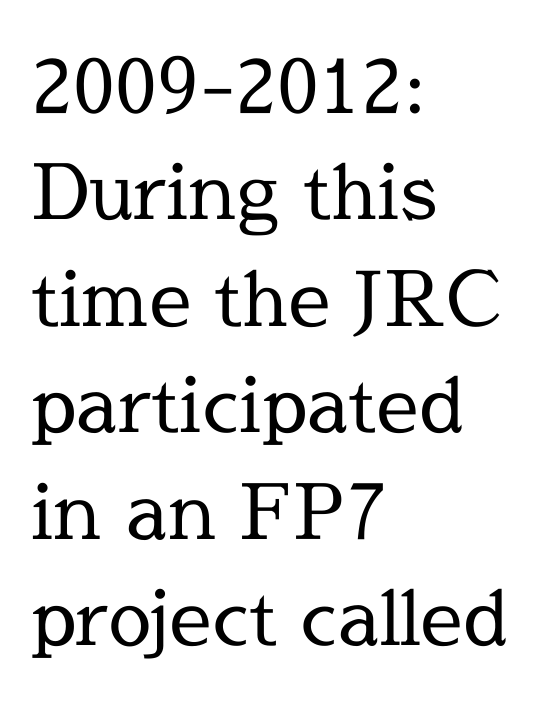
Q: Is the text bold? A: No.
Q: Is the text italic (slanted)? A: No, it is upright.
Q: Is the typeface a serif or a sans-serif typeface? A: Serif.
Q: Is the text underlined? A: No.
Q: How is the paragraph aligned? A: Left-aligned.
Q: Is the spacing between letters normal or unusually wide? A: Normal.
Q: Is the spacing between lines tight, normal or loose? A: Normal.
Q: Width (condensed, normal, or wide)? A: Normal.
Q: x-height? A: Medium.
Q: Monospaced? A: No.
